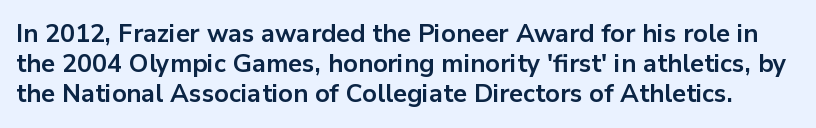
Q: Is the text bold? A: Yes.
Q: Is the text italic (slanted)? A: No, it is upright.
Q: Is the text underlined? A: No.
Q: Is the spacing between letters normal or unusually wide? A: Normal.
